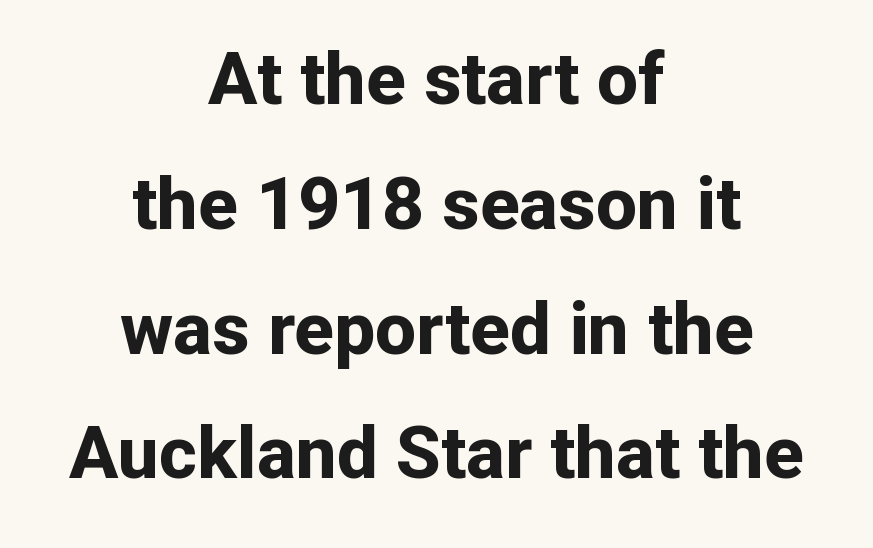
Q: Is the text bold? A: Yes.
Q: Is the text italic (slanted)? A: No, it is upright.
Q: Is the typeface a serif or a sans-serif typeface? A: Sans-serif.
Q: Is the text underlined? A: No.
Q: How is the paragraph aligned? A: Centered.
Q: Is the spacing between letters normal or unusually wide? A: Normal.
Q: Width (condensed, normal, or wide)? A: Normal.
Q: Stroke contrast? A: Low.
Q: x-height? A: Medium.
Q: Monospaced? A: No.
